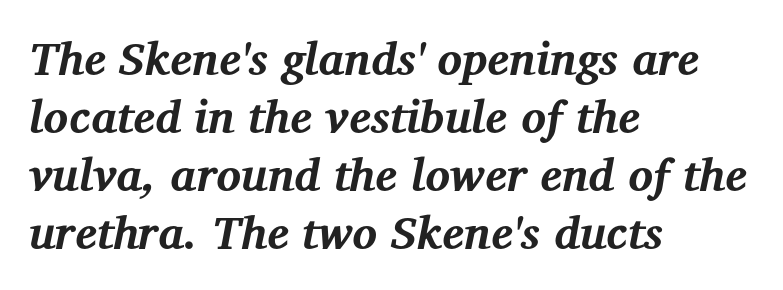
The face used here is rendered with its standard letterfit. Line beginnings align vertically; line endings do not. Evenly set lines give the paragraph a standard silhouette. Heft: maximum for text — a bold. The words here are not underlined. These lines are composed in type with serifs.
